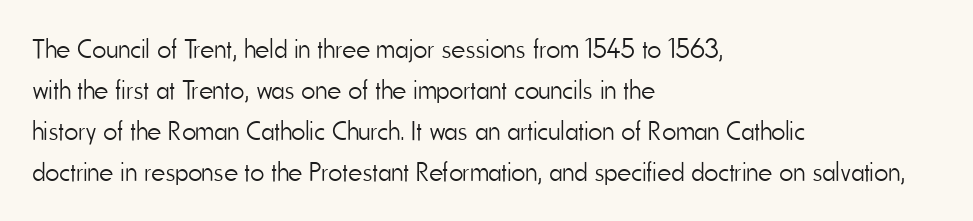
Q: Is the text bold? A: No.
Q: Is the text italic (slanted)? A: No, it is upright.
Q: Is the text underlined? A: No.
Q: How is the paragraph aligned? A: Left-aligned.
Q: Is the spacing between letters normal or unusually wide? A: Normal.
Q: Is the spacing between lines tight, normal or loose? A: Normal.
